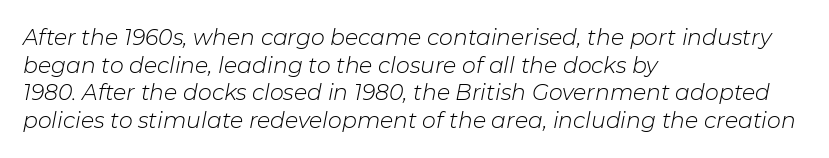
Q: Is the text bold? A: No.
Q: Is the text italic (slanted)? A: Yes, it leans right by about 11 degrees.
Q: Is the text underlined? A: No.
Q: How is the paragraph aligned? A: Left-aligned.
Q: Is the spacing between letters normal or unusually wide? A: Normal.
Q: Is the spacing between lines tight, normal or loose? A: Normal.
